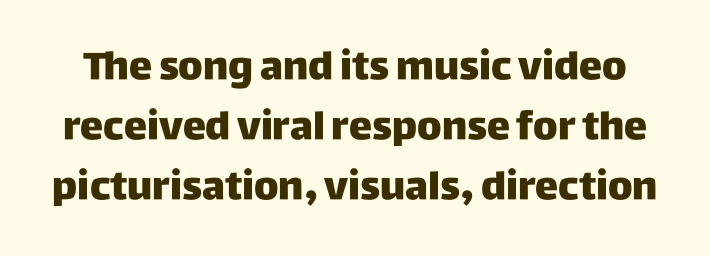
This rendering features lettering with no underline. The characters display no serif detailing; their extremities are plain. Compared with an ordinary text face, these strokes are far heavier — a full bold. The face used here is proportionally spaced, like ordinary book or web type. Is the letter spacing exaggerated? No — it looks like the ordinary default. Successive baselines arrive at the customary interval.
